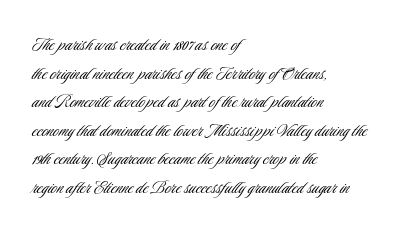
{"bold": "no", "underline": "no", "align": "left", "line_spacing": "normal", "line_spacing_ratio": 1.36, "letter_spacing": "normal", "letter_spacing_em": 0.0, "glyph_px": 21}
